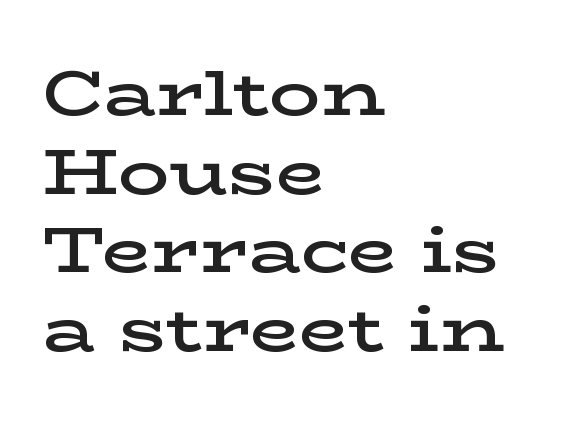
{"serif": "yes", "italic": "no", "bold": "semi", "weight": "semibold", "width": "wide", "stroke_contrast": "low", "x_height": "medium", "monospaced": "no", "underline": "no", "align": "left", "line_spacing_ratio": 1.23, "letter_spacing": "normal", "letter_spacing_em": 0.0, "glyph_px": 64}
